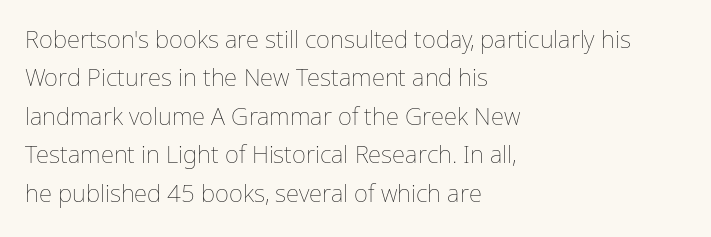
{"italic": "no", "bold": "no", "underline": "no", "align": "left", "line_spacing": "normal", "line_spacing_ratio": 1.6, "letter_spacing": "normal", "letter_spacing_em": 0.0, "glyph_px": 24}
